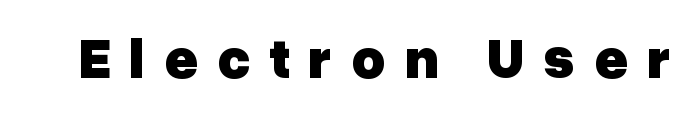
Q: Is the text bold? A: Yes.
Q: Is the text italic (slanted)? A: No, it is upright.
Q: Is the typeface a serif or a sans-serif typeface? A: Sans-serif.
Q: Is the text underlined? A: No.
Q: Is the spacing between letters normal or unusually wide? A: Unusually wide.
Q: Width (condensed, normal, or wide)? A: Normal.
Q: Stroke contrast? A: Low.
Q: x-height? A: Medium.
Q: Monospaced? A: No.
